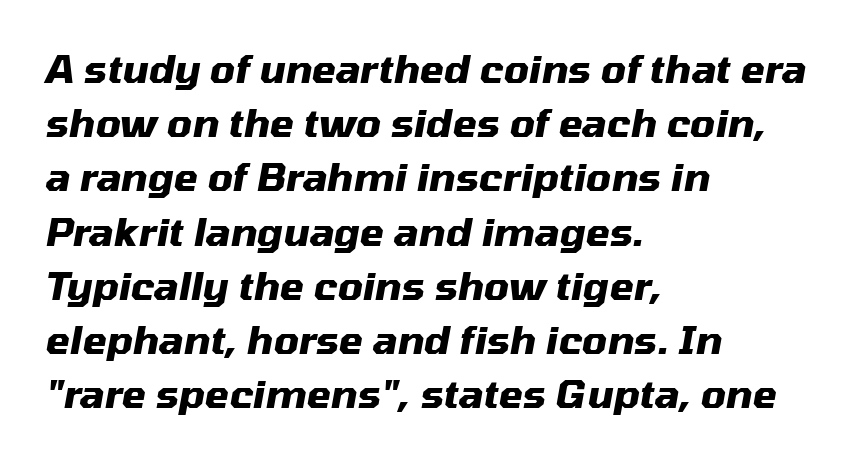
{"italic": "yes", "lean": "right", "slant_degrees": 10, "bold": "yes", "weight": "heavy", "width": "normal", "stroke_contrast": "medium", "x_height": "medium", "monospaced": "no", "underline": "no", "align": "left", "line_spacing": "normal", "line_spacing_ratio": 1.39, "letter_spacing": "normal", "letter_spacing_em": 0.0, "glyph_px": 39}
